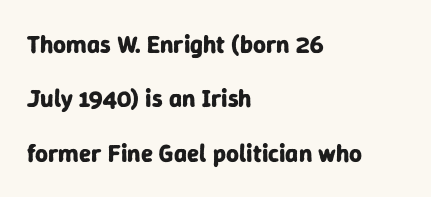
Each row of text sits above clean, open space. The ragged edge is on the right, which tells us the setting is flush left. The typography opts for an upright posture over an oblique one. Loosely led — the rows are spread out.
